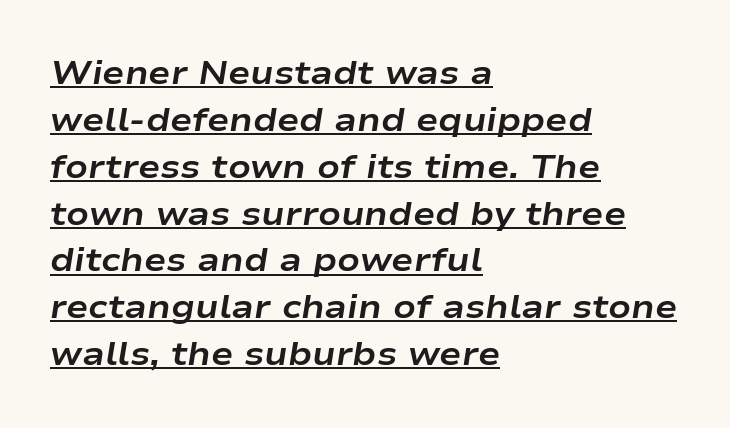
{"italic": "yes", "lean": "right", "slant_degrees": 9, "bold": "yes", "weight": "bold", "width": "wide", "stroke_contrast": "low", "x_height": "medium", "monospaced": "no", "underline": "yes", "align": "left", "line_spacing": "normal", "line_spacing_ratio": 1.42, "letter_spacing": "normal", "letter_spacing_em": 0.0, "glyph_px": 33}
